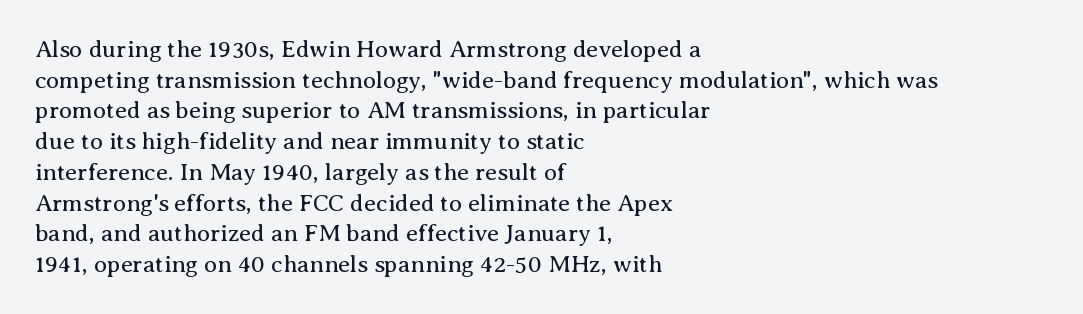
Is the type heavy? It reads as light-to-regular instead. Leftover space on each line is placed entirely after the last word. Characters follow at the spacing the type designer built in. The passage shown stacks its lines at a standard gap.
